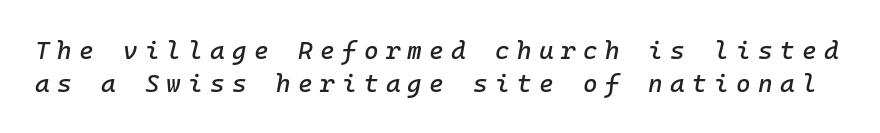
Q: Is the text italic (slanted)? A: Yes, it leans right by about 10 degrees.
Q: Is the text underlined? A: No.
Q: Is the spacing between letters normal or unusually wide? A: Unusually wide.
Q: Is the spacing between lines tight, normal or loose? A: Normal.
